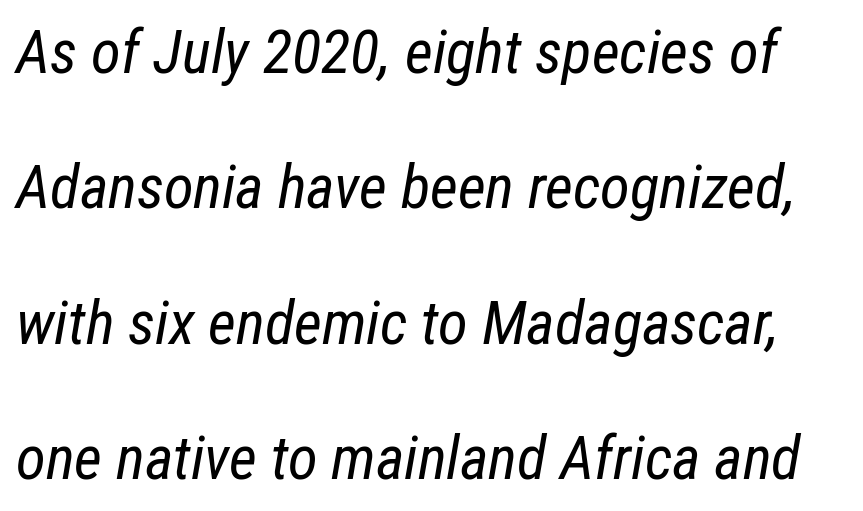
The passage shown stacks its lines with a broad gap. Posture: slanted. The font sits on the lighter half of the weight spectrum, regular included. The rendering uses natural spacing where letterforms have individual widths. Nobody drew a line under any word here.
